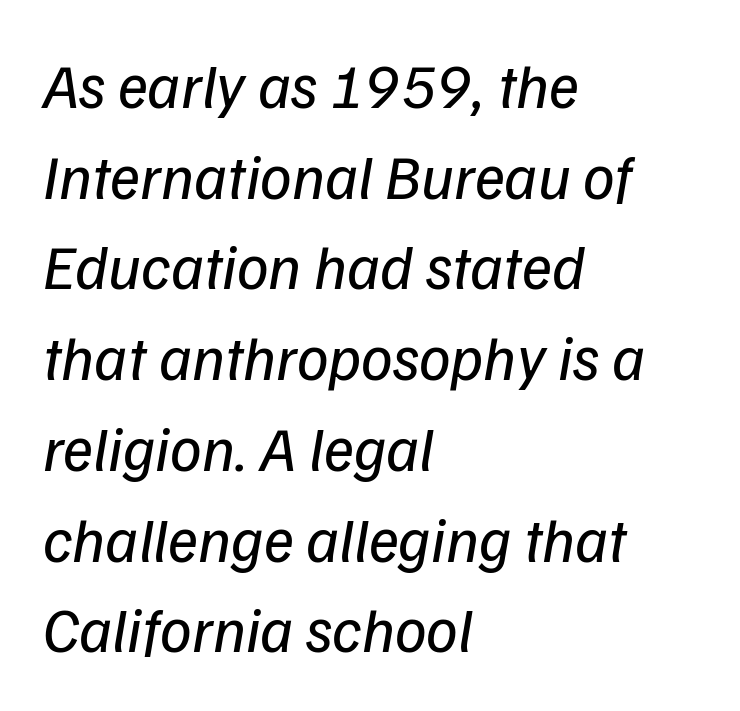
{"italic": "yes", "lean": "right", "slant_degrees": 9, "bold": "no", "weight": "regular", "width": "normal", "stroke_contrast": "low", "x_height": "medium", "monospaced": "no", "underline": "no", "align": "left", "line_spacing": "normal", "line_spacing_ratio": 1.44, "letter_spacing": "normal", "letter_spacing_em": 0.0, "glyph_px": 63}
